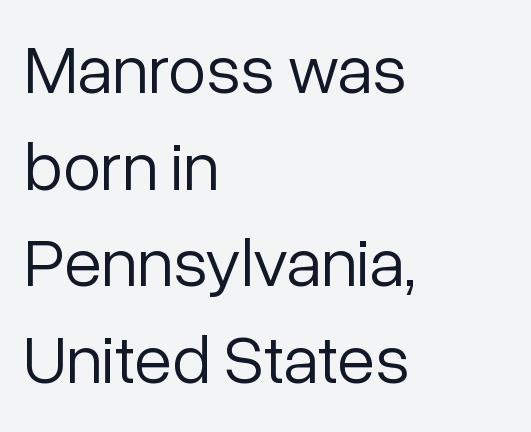
The passage shown is typed in a proportional face where columns would drift. Line spacing here is normal. This rendering uses left alignment, leaving the right contour irregular. Nothing sits at the stroke ends, so this counts as sans-serif.
